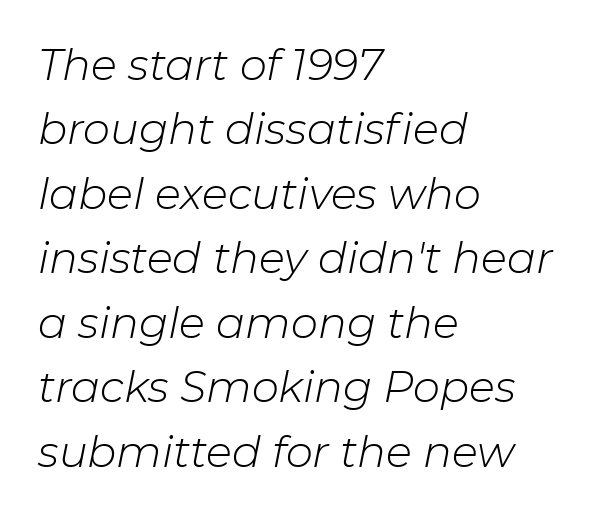
A bare baseline throughout the passage. Nobody touched the tracking dial on this one. The designer left line spacing at the default. Nothing heavy about these letters — not bold at all. Short and long lines alike share a common starting point at left. Do the characters align in a grid? No, the font is proportional.
